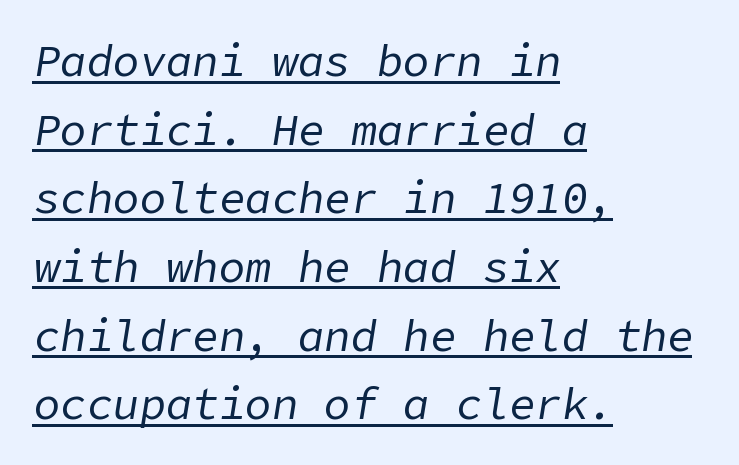
The cut favours lightness, reaching ordinary text weight at its darkest. Notice how descenders clear the ascenders below comfortably — that's standard leading. This is underlined copy, the kind a proofreader might mark for attention. Does extra space separate the letters? No, they use regular spacing. The ragged edge is on the right, which tells us the setting is flush left.
